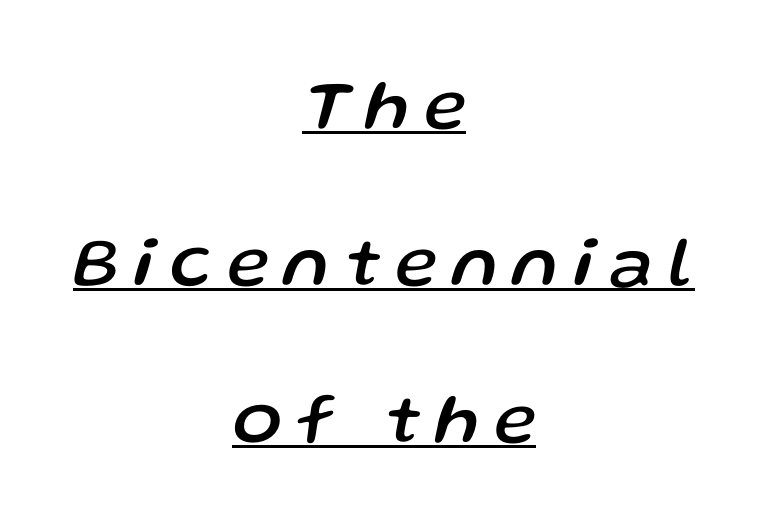
{"italic": "yes", "lean": "right", "slant_degrees": 13, "width": "normal", "stroke_contrast": "low", "x_height": "medium", "monospaced": "no", "underline": "yes", "align": "center", "line_spacing": "loose", "line_spacing_ratio": 2.18, "letter_spacing": "wide", "letter_spacing_em": 0.21, "glyph_px": 72}
